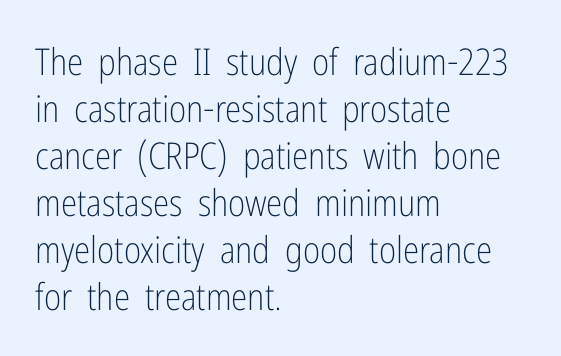
{"serif": "no", "italic": "no", "bold": "no", "weight": "light", "width": "condensed", "stroke_contrast": "low", "x_height": "medium", "monospaced": "no", "underline": "no", "align": "left", "line_spacing": "normal", "line_spacing_ratio": 1.27, "letter_spacing": "normal", "letter_spacing_em": 0.0, "glyph_px": 37}
